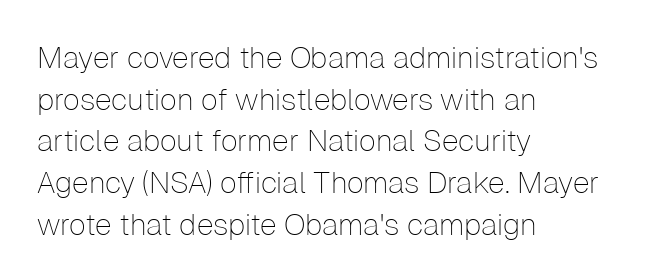
{"serif": "no", "italic": "no", "bold": "no", "weight": "thin", "width": "normal", "stroke_contrast": "low", "x_height": "medium", "monospaced": "no", "underline": "no", "align": "left", "line_spacing": "normal", "line_spacing_ratio": 1.39, "letter_spacing": "normal", "letter_spacing_em": 0.0, "glyph_px": 30}
